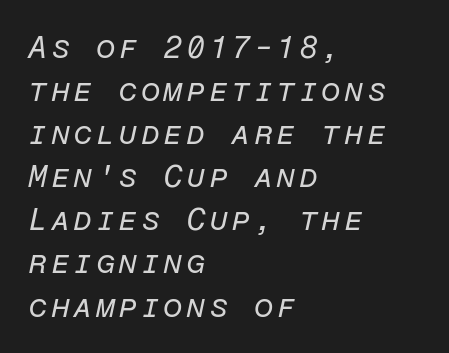
{"italic": "yes", "lean": "right", "slant_degrees": 12, "bold": "no", "weight": "regular", "width": "normal", "stroke_contrast": "low", "x_height": "medium", "monospaced": "yes", "underline": "no", "align": "left", "line_spacing": "normal", "line_spacing_ratio": 1.39, "glyph_px": 31}
